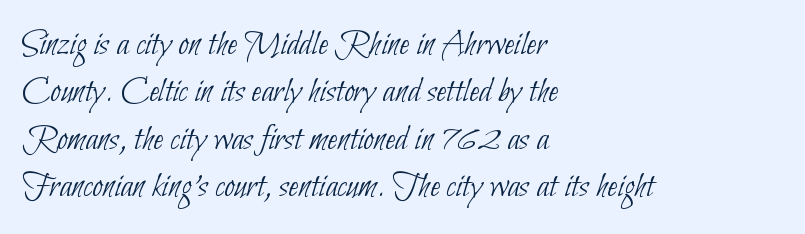
{"serif": "no", "bold": "no", "weight": "thin", "width": "condensed", "stroke_contrast": "low", "x_height": "small", "monospaced": "no", "underline": "no", "align": "left", "line_spacing": "normal", "line_spacing_ratio": 1.28, "letter_spacing": "normal", "letter_spacing_em": 0.0, "glyph_px": 37}
